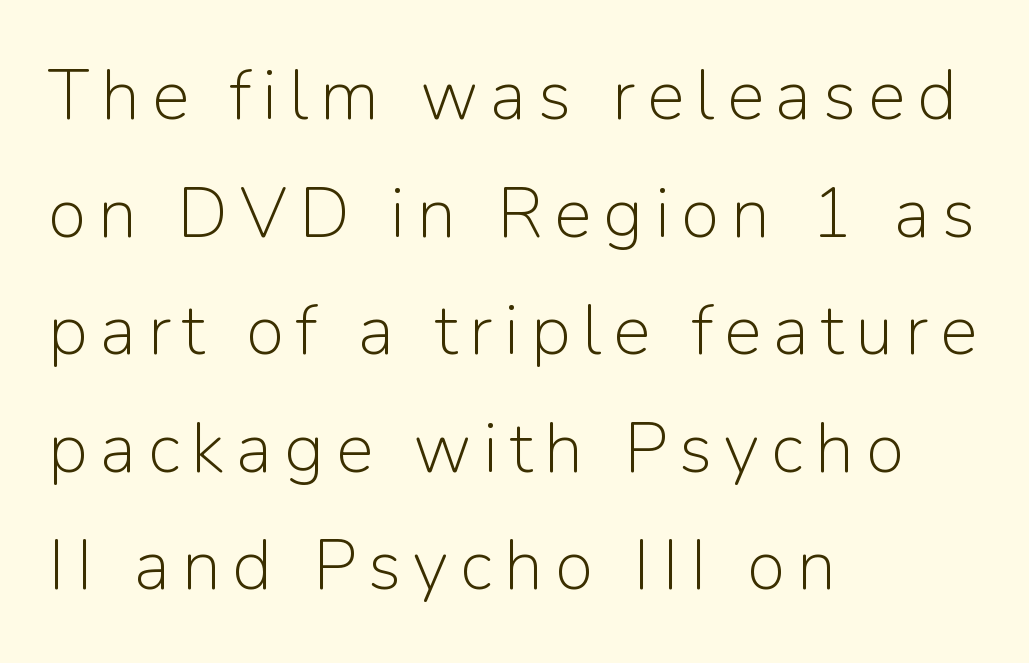
The image shows 70 px light sans-serif type, upright; set left-aligned, normal line spacing (1.68x), not underlined; low stroke contrast and a medium x-height.
